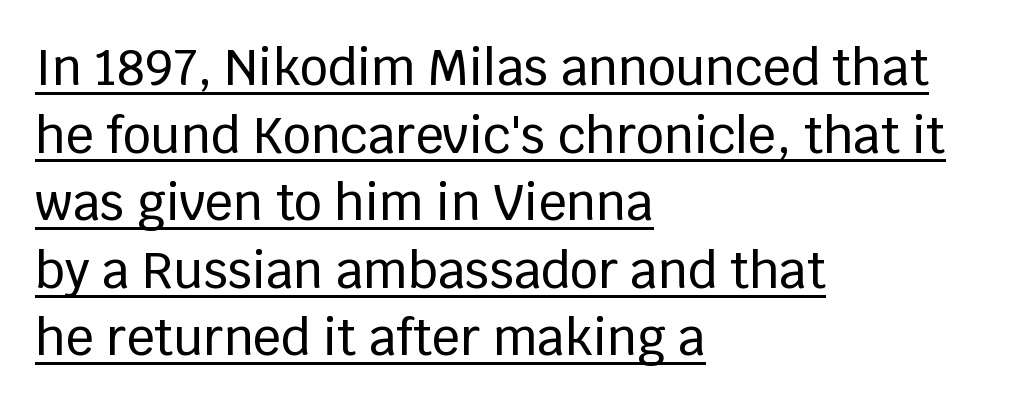
Q: Is the text italic (slanted)? A: No, it is upright.
Q: Is the typeface a serif or a sans-serif typeface? A: Sans-serif.
Q: Is the text underlined? A: Yes.
Q: How is the paragraph aligned? A: Left-aligned.
Q: Is the spacing between letters normal or unusually wide? A: Normal.
Q: Is the spacing between lines tight, normal or loose? A: Normal.
Q: Width (condensed, normal, or wide)? A: Normal.
Q: Stroke contrast? A: Low.
Q: x-height? A: Large.
Q: Monospaced? A: No.
